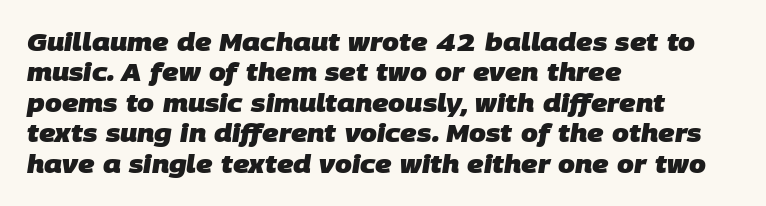
Each new line begins a customary step beneath the previous one. Descenders are the only things crossing below the line. Summary of weight: heavy, a full bold. Line starts are locked; line ends wander. The line texture is even and compact thanks to regular tracking.
